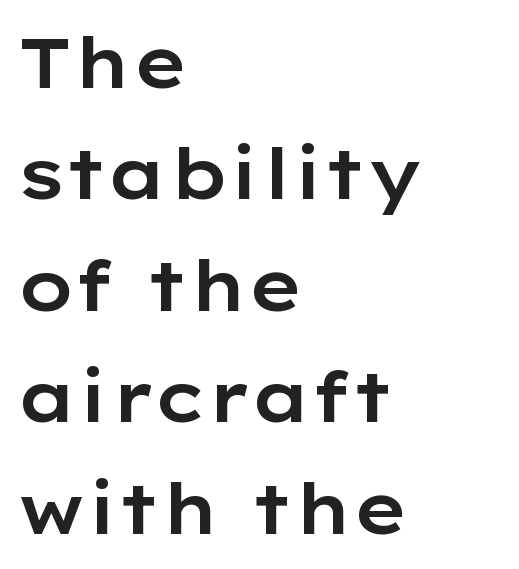
Q: Is the text italic (slanted)? A: No, it is upright.
Q: Is the typeface a serif or a sans-serif typeface? A: Sans-serif.
Q: Is the text underlined? A: No.
Q: How is the paragraph aligned? A: Left-aligned.
Q: Is the spacing between letters normal or unusually wide? A: Normal.
Q: Is the spacing between lines tight, normal or loose? A: Normal.
Q: Width (condensed, normal, or wide)? A: Wide.
Q: Stroke contrast? A: Low.
Q: x-height? A: Medium.
Q: Monospaced? A: No.
